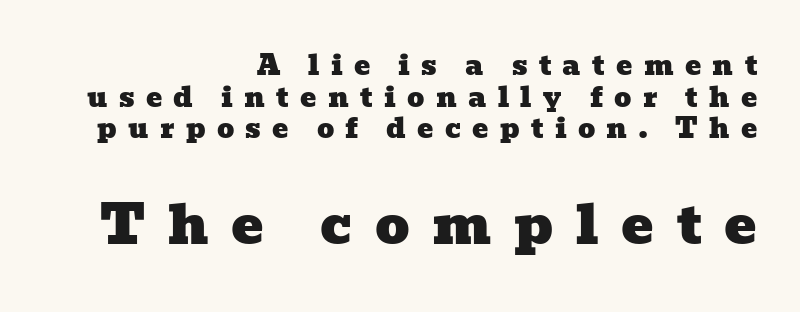
Q: Is the typeface a serif or a sans-serif typeface? A: Serif.
Q: Is the text underlined? A: No.
Q: How is the paragraph aligned? A: Right-aligned.
Q: Is the spacing between letters normal or unusually wide? A: Unusually wide.
Q: Which block of text is set in a larger size, the first (top) or the second (bottom)? A: The second (bottom) one.
Q: Width (condensed, normal, or wide)? A: Wide.
Q: Stroke contrast? A: Low.
Q: x-height? A: Medium.
Q: Monospaced? A: No.
